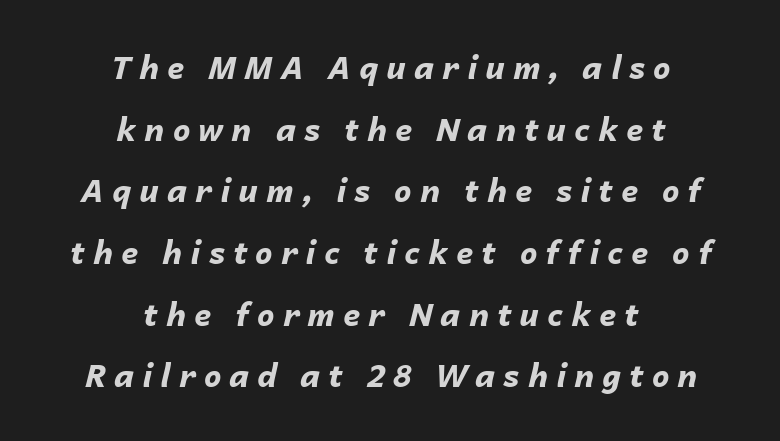
{"italic": "yes", "lean": "right", "slant_degrees": 14, "bold": "yes", "weight": "bold", "width": "normal", "stroke_contrast": "low", "x_height": "medium", "monospaced": "no", "underline": "no", "align": "center", "line_spacing": "loose", "line_spacing_ratio": 1.99, "letter_spacing": "wide", "letter_spacing_em": 0.26, "glyph_px": 31}
